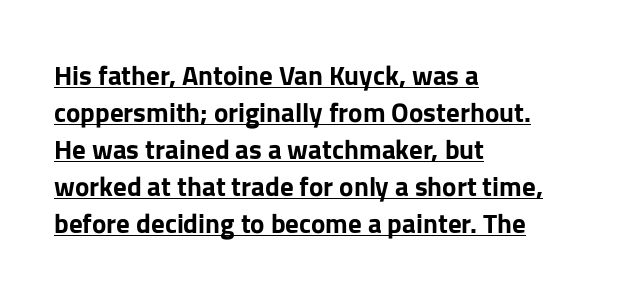
The image shows 27 px bold type, upright; set left-aligned, normal line spacing (1.37x), normal letter spacing, underlined.
